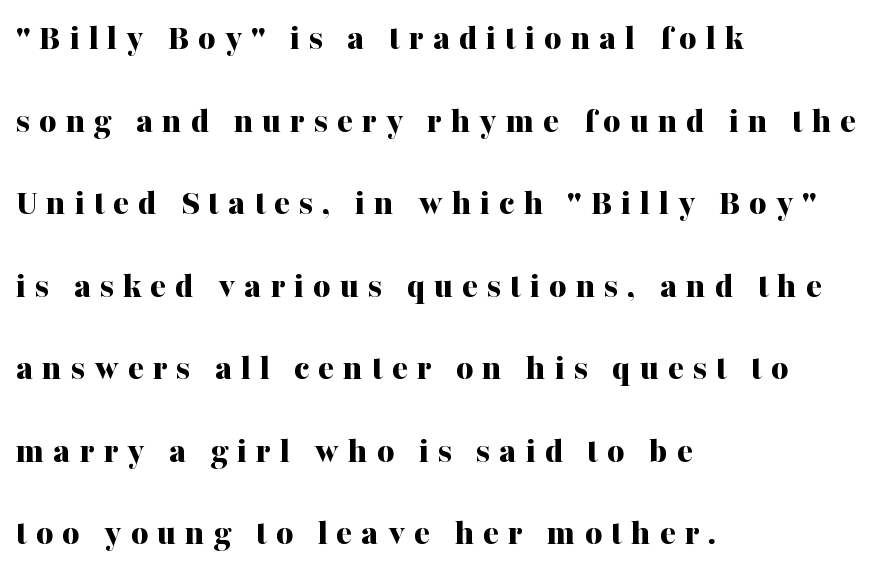
{"serif": "yes", "italic": "no", "bold": "yes", "weight": "bold", "width": "normal", "stroke_contrast": "medium", "x_height": "medium", "monospaced": "no", "underline": "no", "align": "left", "line_spacing": "loose", "line_spacing_ratio": 2.23, "letter_spacing": "wide", "letter_spacing_em": 0.24, "glyph_px": 37}
